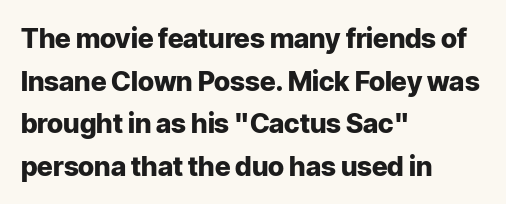
Q: Is the text bold? A: Yes.
Q: Is the text italic (slanted)? A: No, it is upright.
Q: Is the text underlined? A: No.
Q: How is the paragraph aligned? A: Left-aligned.
Q: Is the spacing between letters normal or unusually wide? A: Normal.
Q: Is the spacing between lines tight, normal or loose? A: Normal.
